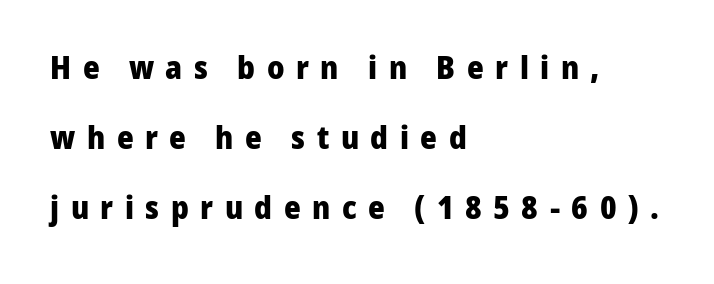
Leading: increased. The setting favours the left margin, as ordinary paragraphs usually do. Honestly, the letter spacing is so wide it's the main thing you notice. Does the type have serifs? No, each stem ends abruptly. Looks like regular typesetting: each glyph gets only the width it needs. In terms of posture, this sample is upright.
